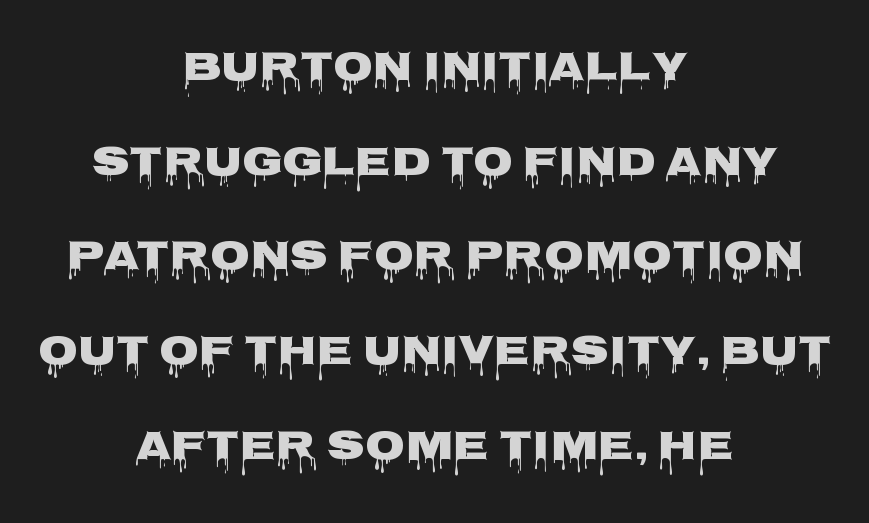
The image shows 41 px heavy, wide sans-serif type, upright; set centered, loose line spacing (2.31x), normal letter spacing, not underlined; low stroke contrast and a large x-height.
